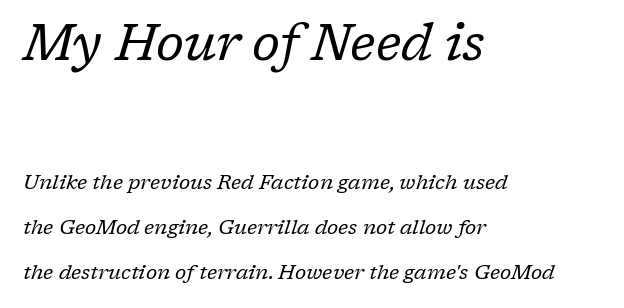
{"serif": "yes", "italic": "yes", "lean": "right", "slant_degrees": 17, "bold": "no", "weight": "regular", "width": "normal", "stroke_contrast": "low", "x_height": "medium", "monospaced": "no", "underline": "no", "align": "left", "line_spacing": "loose", "line_spacing_ratio": 2.23, "letter_spacing": "normal", "letter_spacing_em": 0.0, "larger_block": "first", "size_ratio": 2.5, "glyph_px": 50}
